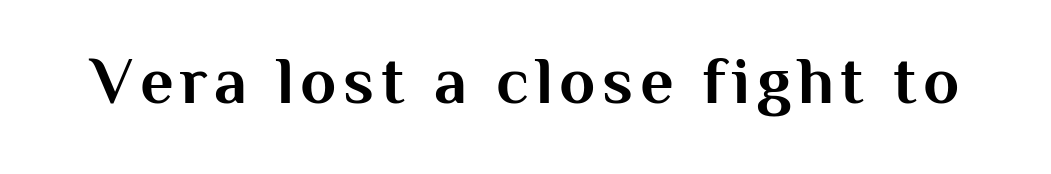
The image shows 66 px bold sans-serif type, upright; set not underlined; medium stroke contrast and a medium x-height.
